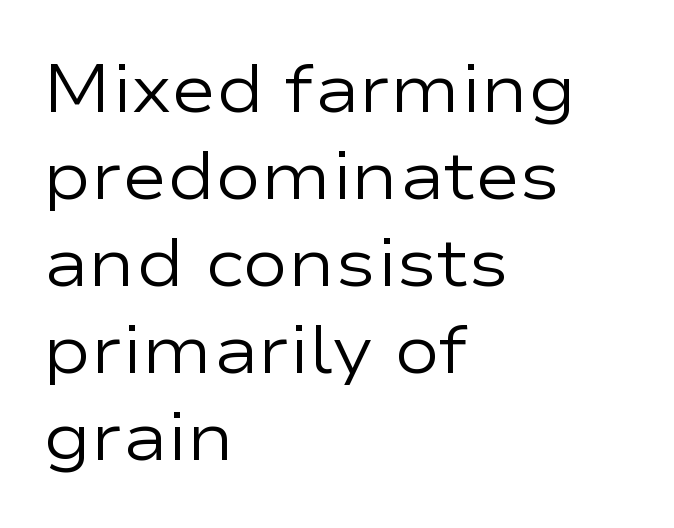
{"serif": "no", "italic": "no", "bold": "no", "weight": "regular", "width": "wide", "stroke_contrast": "low", "x_height": "medium", "monospaced": "no", "underline": "no", "align": "left", "line_spacing": "normal", "line_spacing_ratio": 1.28, "letter_spacing": "normal", "letter_spacing_em": 0.0, "glyph_px": 68}
